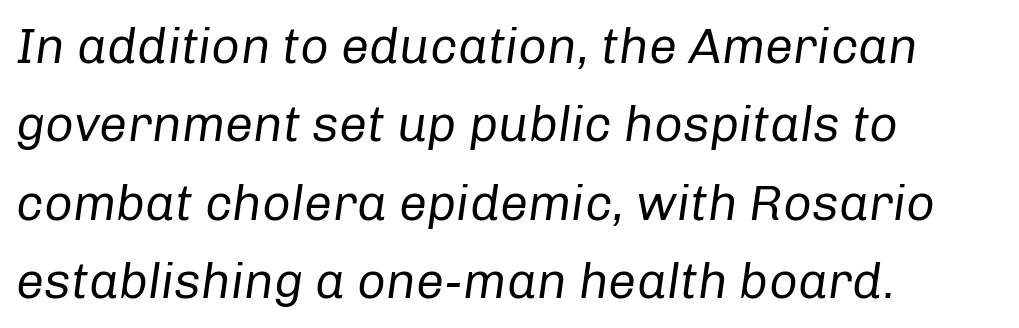
The image shows 50 px regular-weight type, italic (leaning right); set left-aligned, normal line spacing (1.57x), normal letter spacing, not underlined; low stroke contrast and a medium x-height.
